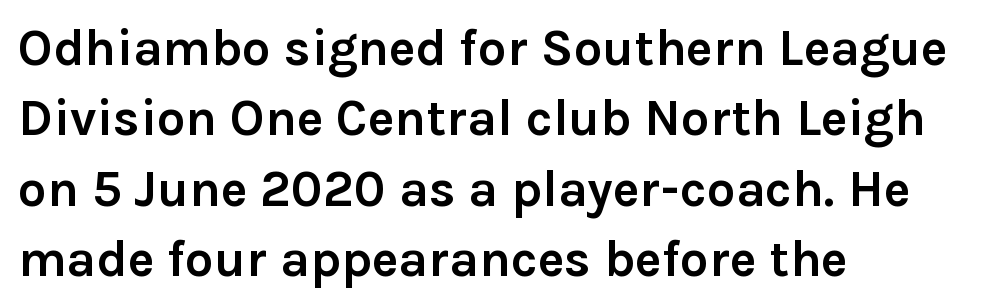
Looks like regular typesetting: each glyph gets only the width it needs. The space beneath each line is pristine and unruled. The vertical gap from one line to the next is medium. The passage shown has conventional tracking throughout.
